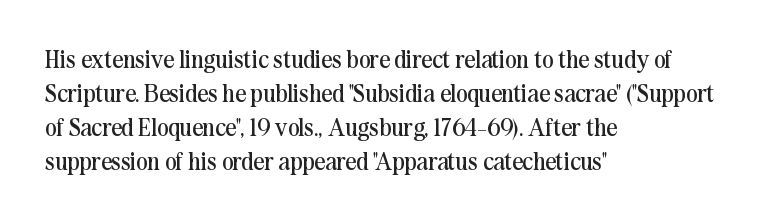
The image shows 24 px text type, upright; set left-aligned, normal line spacing (1.41x), normal letter spacing, not underlined.
